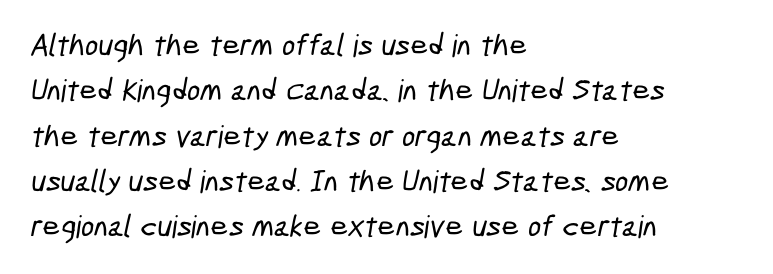
{"serif": "no", "width": "condensed", "stroke_contrast": "low", "x_height": "medium", "monospaced": "no", "underline": "no", "align": "left", "line_spacing": "normal", "line_spacing_ratio": 1.46, "letter_spacing": "normal", "letter_spacing_em": 0.0, "glyph_px": 31}
